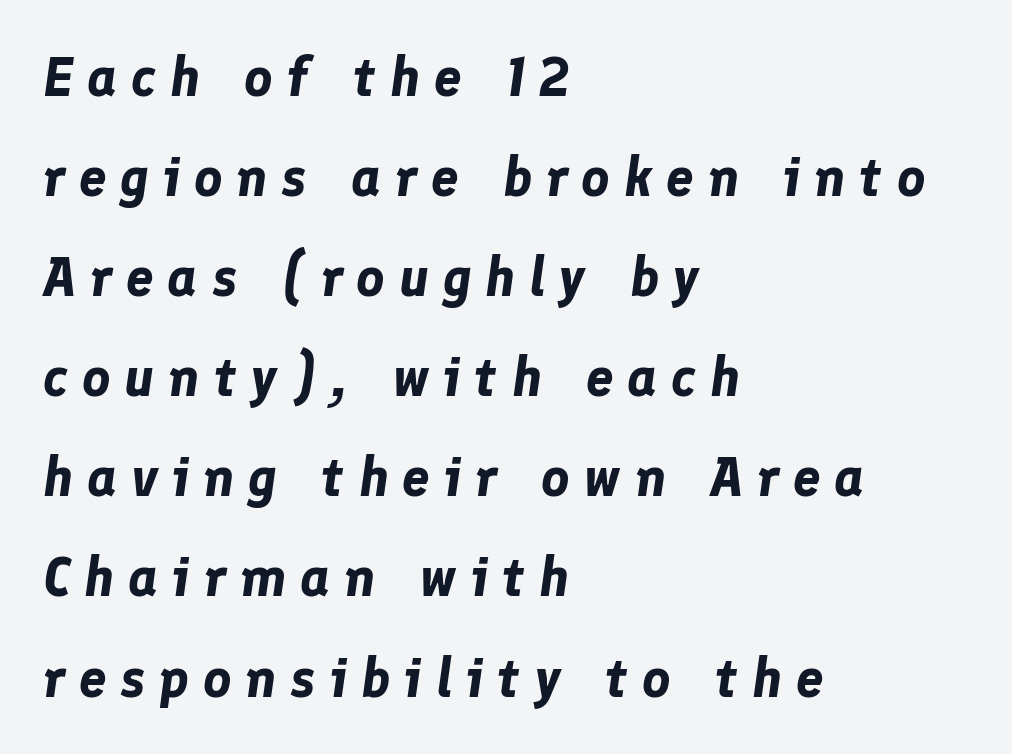
Q: Is the text bold? A: Yes.
Q: Is the text italic (slanted)? A: Yes, it leans right by about 8 degrees.
Q: Is the text underlined? A: No.
Q: How is the paragraph aligned? A: Left-aligned.
Q: Is the spacing between letters normal or unusually wide? A: Unusually wide.
Q: Width (condensed, normal, or wide)? A: Normal.
Q: Stroke contrast? A: Low.
Q: x-height? A: Medium.
Q: Monospaced? A: No.
